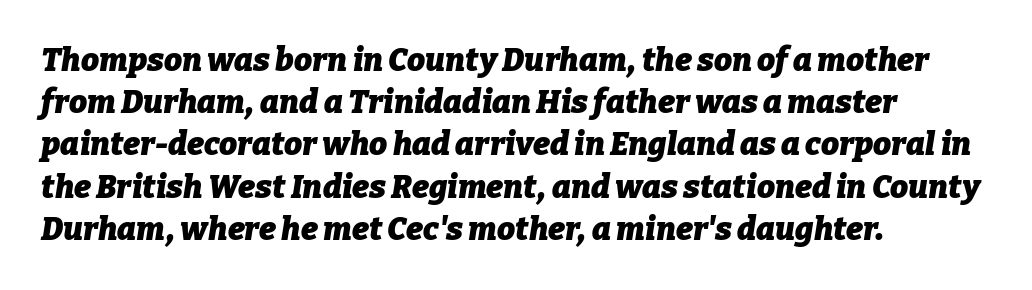
Q: Is the text bold? A: Yes.
Q: Is the text italic (slanted)? A: Yes, it leans right by about 9 degrees.
Q: Is the text underlined? A: No.
Q: How is the paragraph aligned? A: Left-aligned.
Q: Is the spacing between letters normal or unusually wide? A: Normal.
Q: Is the spacing between lines tight, normal or loose? A: Normal.
Q: Width (condensed, normal, or wide)? A: Normal.
Q: Stroke contrast? A: Low.
Q: x-height? A: Medium.
Q: Monospaced? A: No.
